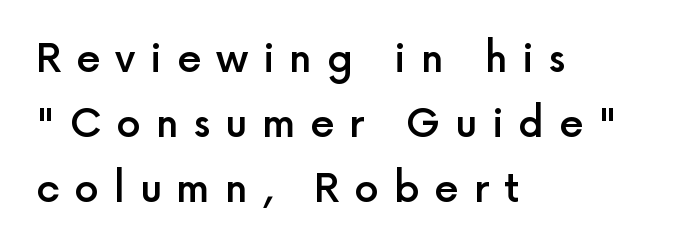
Q: Is the text bold? A: Semi-bold.
Q: Is the text italic (slanted)? A: No, it is upright.
Q: Is the typeface a serif or a sans-serif typeface? A: Sans-serif.
Q: Is the text underlined? A: No.
Q: How is the paragraph aligned? A: Left-aligned.
Q: Is the spacing between letters normal or unusually wide? A: Unusually wide.
Q: Is the spacing between lines tight, normal or loose? A: Normal.
Q: Width (condensed, normal, or wide)? A: Normal.
Q: x-height? A: Medium.
Q: Monospaced? A: No.
